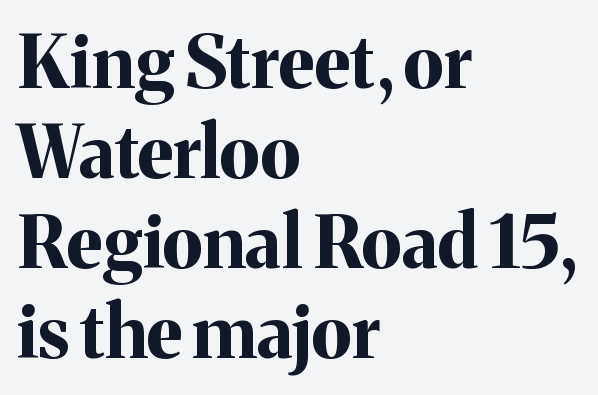
{"serif": "yes", "italic": "no", "bold": "yes", "weight": "bold", "width": "normal", "stroke_contrast": "medium", "x_height": "medium", "monospaced": "no", "underline": "no", "align": "left", "line_spacing": "normal", "line_spacing_ratio": 1.25, "letter_spacing": "normal", "letter_spacing_em": 0.0, "glyph_px": 72}
